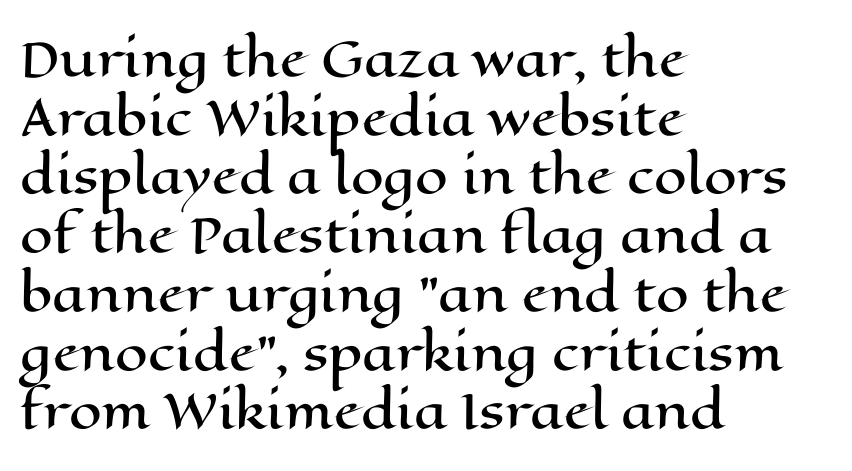
The image shows 47 px wide type, upright; set left-aligned, normal line spacing (1.25x), normal letter spacing, not underlined; high stroke contrast and a medium x-height.
